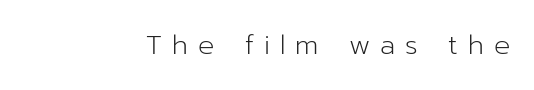
{"italic": "no", "bold": "no", "underline": "no", "align": "right", "letter_spacing": "wide", "letter_spacing_em": 0.37, "glyph_px": 27}
